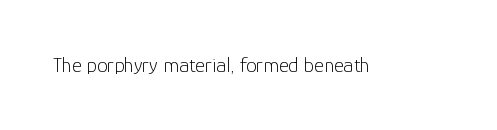
The image shows 21 px text type, upright; set normal letter spacing, not underlined.
